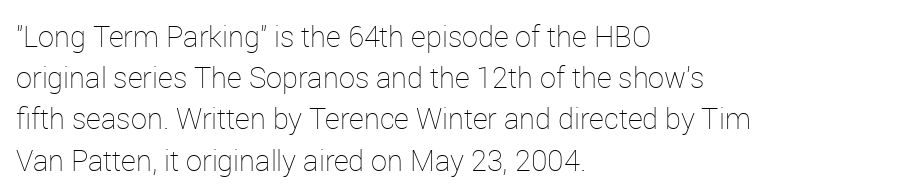
Ascenders rise straight up at ninety degrees. Teacher's note: observe the even left margin — that is flush-left alignment. Nothing heavy about these letters — not bold at all. Note the varied advance widths — an 'i' is clearly narrower than an 'm'. The space beneath each line is pristine and unruled. Nothing unusual about the tracking: characters are spaced as the font intends.
